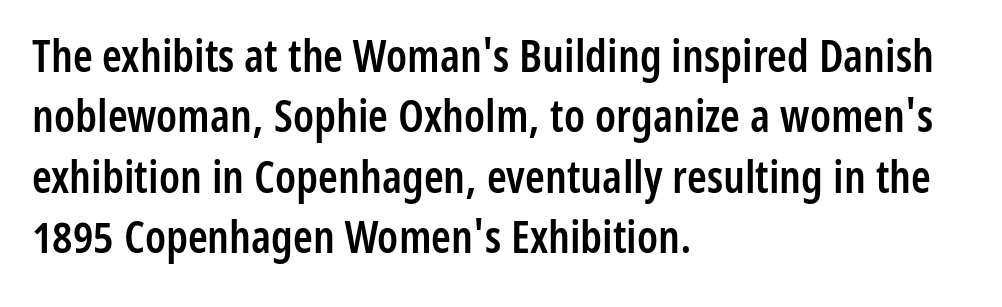
{"serif": "no", "italic": "no", "bold": "semi", "weight": "semibold", "width": "condensed", "stroke_contrast": "low", "x_height": "medium", "monospaced": "no", "underline": "no", "align": "left", "line_spacing": "normal", "line_spacing_ratio": 1.34, "letter_spacing": "normal", "letter_spacing_em": 0.0, "glyph_px": 45}
